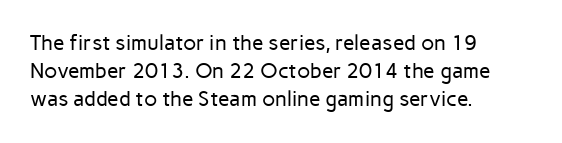
Visually the block forms a straight wall on the left and a jagged coastline on the right. Style check: upright. Bold? No — there's no thickening of the strokes. Notice how descenders clear the ascenders below comfortably — that's standard leading. Each word holds together tightly as a unit, with standard inter-letter gaps.
